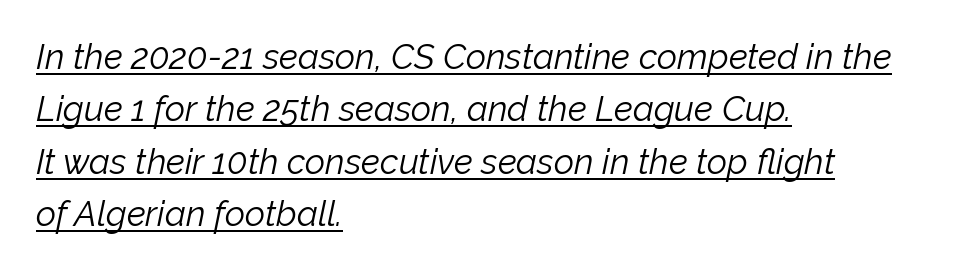
{"italic": "yes", "lean": "right", "slant_degrees": 12, "bold": "no", "weight": "light", "width": "normal", "stroke_contrast": "low", "x_height": "medium", "monospaced": "no", "underline": "yes", "align": "left", "line_spacing": "normal", "line_spacing_ratio": 1.5, "letter_spacing": "normal", "letter_spacing_em": 0.0, "glyph_px": 35}
